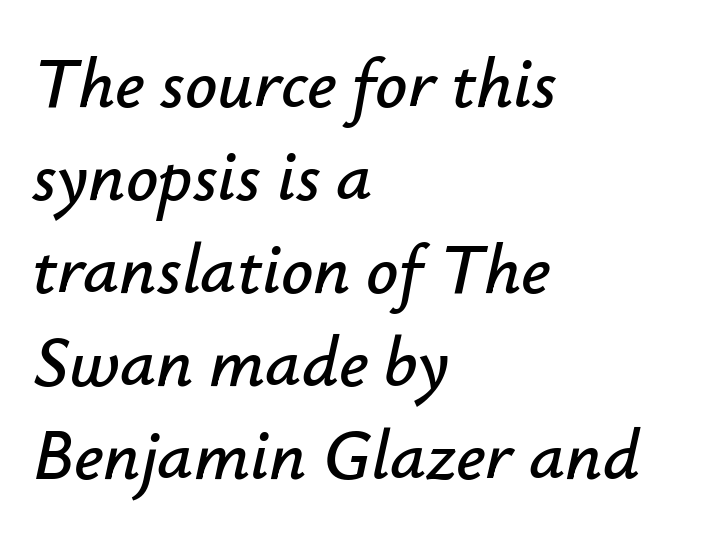
These lines were composed using italics. Descenders hang freely into open space. You could call the tracking neutral — neither tight nor loose. Compared with a centered layout, this one pins lines to the left instead. Normally led — the rows are evenly, conventionally spaced.
